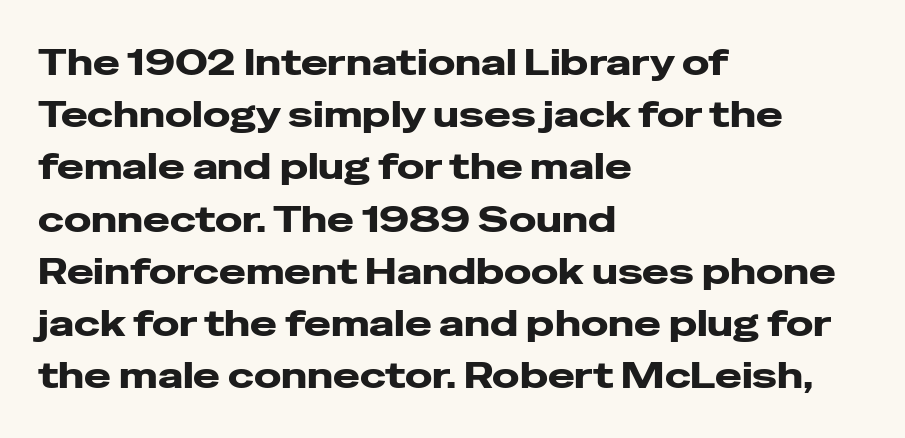
The rendering keeps characters at their native spacing. One-word summary of the alignment: left. Unlike a traditional serif, this face leaves its strokes unadorned. The leading is moderate, giving the passage an even texture. The rendering uses natural spacing where letterforms have individual widths. The space beneath each line is pristine and unruled.
